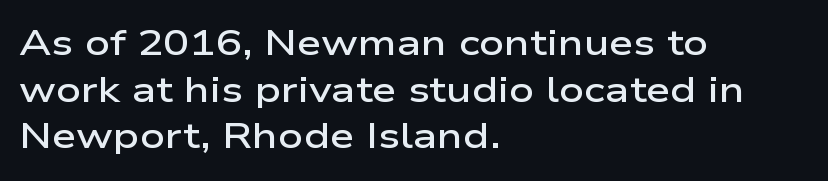
Q: Is the text bold? A: Semi-bold.
Q: Is the text italic (slanted)? A: No, it is upright.
Q: Is the typeface a serif or a sans-serif typeface? A: Sans-serif.
Q: Is the text underlined? A: No.
Q: How is the paragraph aligned? A: Left-aligned.
Q: Is the spacing between letters normal or unusually wide? A: Normal.
Q: Is the spacing between lines tight, normal or loose? A: Normal.
Q: Width (condensed, normal, or wide)? A: Wide.
Q: Stroke contrast? A: Low.
Q: x-height? A: Medium.
Q: Monospaced? A: No.
